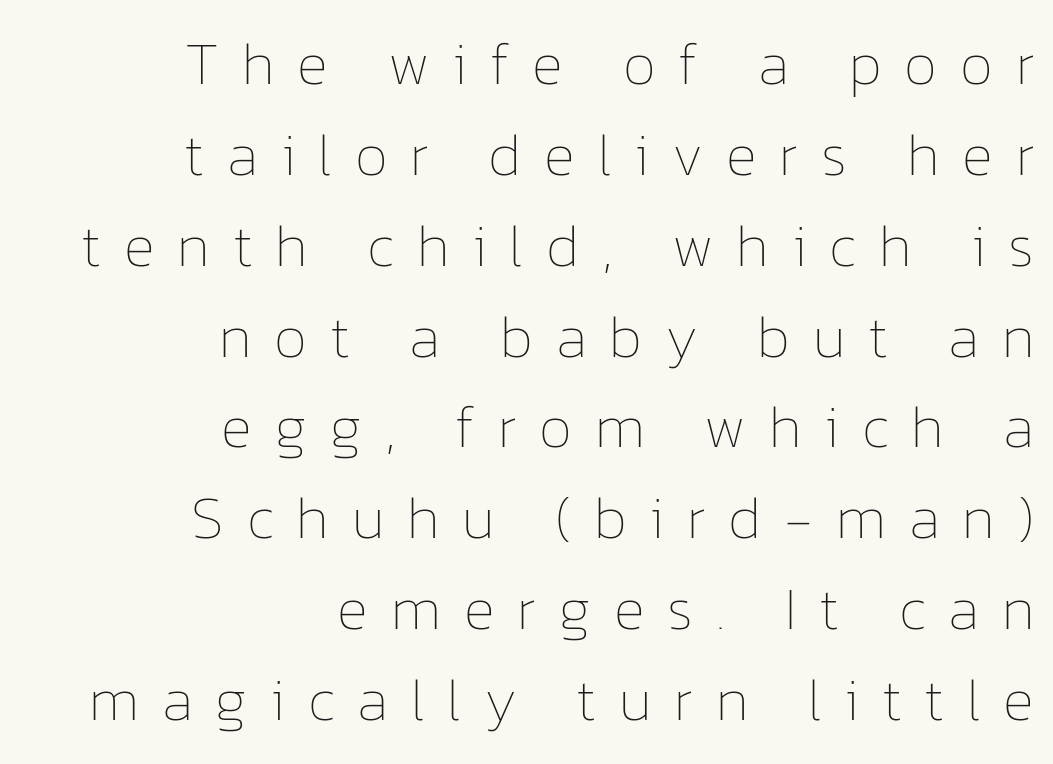
The image shows 59 px thin type, upright; set right-aligned, normal line spacing (1.54x), unusually wide letter spacing (+0.39 em), not underlined; low stroke contrast and a medium x-height.
